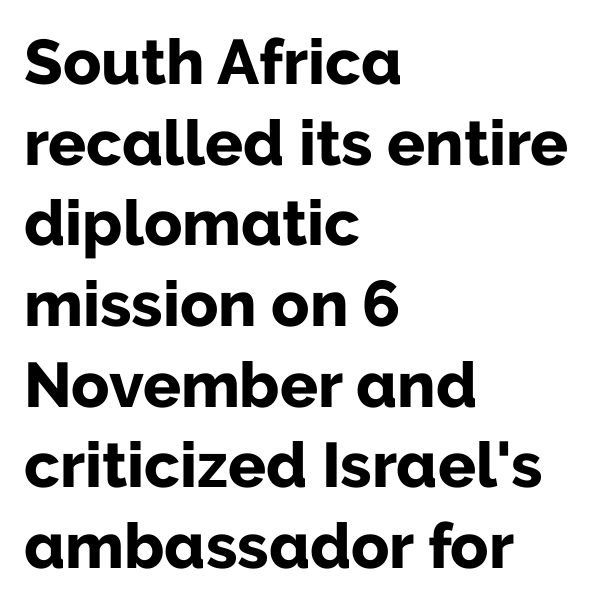
{"serif": "no", "italic": "no", "bold": "yes", "weight": "bold", "width": "normal", "stroke_contrast": "low", "x_height": "medium", "monospaced": "no", "underline": "no", "align": "left", "line_spacing": "normal", "line_spacing_ratio": 1.28, "letter_spacing": "normal", "letter_spacing_em": 0.0, "glyph_px": 63}
